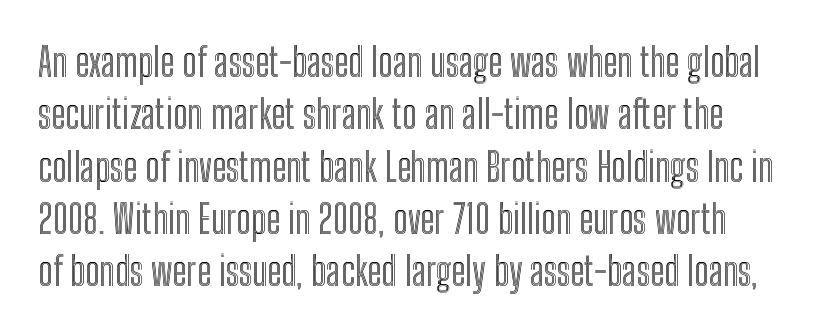
The image shows 39 px condensed type, upright; set normal line spacing (1.34x), normal letter spacing, not underlined; a medium x-height.
